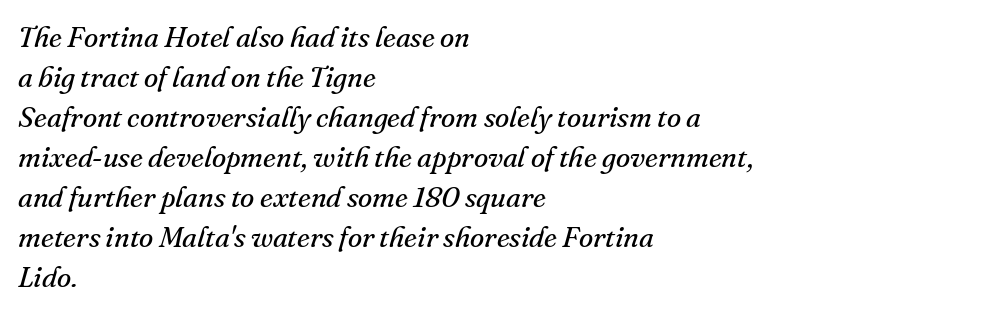
Q: Is the text bold? A: No.
Q: Is the text italic (slanted)? A: Yes, it leans right by about 16 degrees.
Q: Is the typeface a serif or a sans-serif typeface? A: Serif.
Q: Is the text underlined? A: No.
Q: How is the paragraph aligned? A: Left-aligned.
Q: Is the spacing between letters normal or unusually wide? A: Normal.
Q: Is the spacing between lines tight, normal or loose? A: Normal.
Q: Width (condensed, normal, or wide)? A: Normal.
Q: Stroke contrast? A: Medium.
Q: x-height? A: Small.
Q: Monospaced? A: No.
